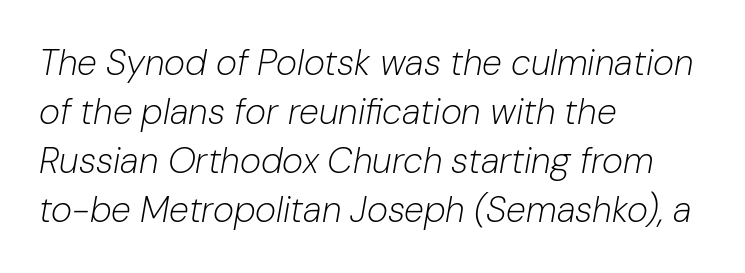
These lines stack with their left ends in a neat column. Nothing heavy about these letters — not bold at all. This rendering leaves character spacing at its baseline value. Spacing verdict: proportional, widths tailored to each character. Just letters on the line, the space beneath them empty. This sample uses an oblique cut, with every glyph tilted off the vertical.
